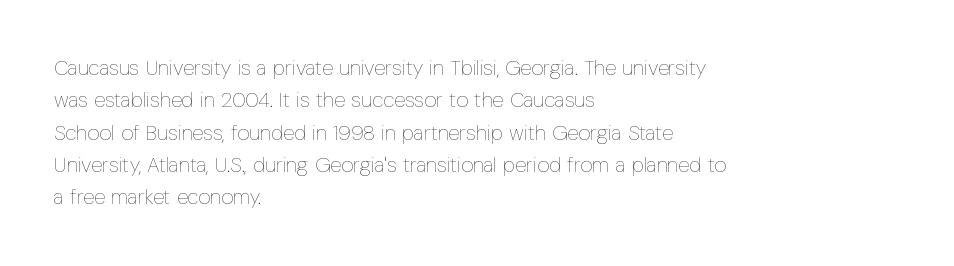
Words float on clear page, feet unadorned. Letters have the restrained weight of plain body copy at most. Horizontal alignment here is leftward, the default for most running prose. Whoever set this chose a conventional vertical rhythm. This sample uses an upright cut, with every glyph sitting square on the baseline.
